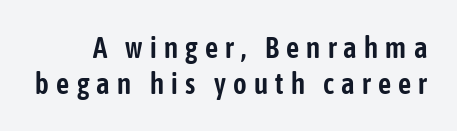
Q: Is the text italic (slanted)? A: No, it is upright.
Q: Is the typeface a serif or a sans-serif typeface? A: Sans-serif.
Q: Is the text underlined? A: No.
Q: Is the spacing between letters normal or unusually wide? A: Unusually wide.
Q: Width (condensed, normal, or wide)? A: Condensed.
Q: Stroke contrast? A: Low.
Q: x-height? A: Medium.
Q: Monospaced? A: No.
